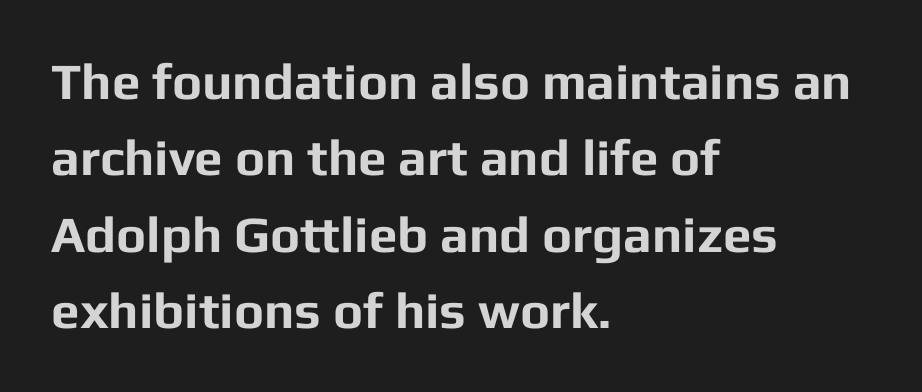
{"serif": "no", "italic": "no", "bold": "yes", "weight": "bold", "width": "normal", "stroke_contrast": "low", "x_height": "medium", "monospaced": "no", "underline": "no", "align": "left", "line_spacing": "normal", "line_spacing_ratio": 1.5, "letter_spacing": "normal", "letter_spacing_em": 0.0, "glyph_px": 51}
